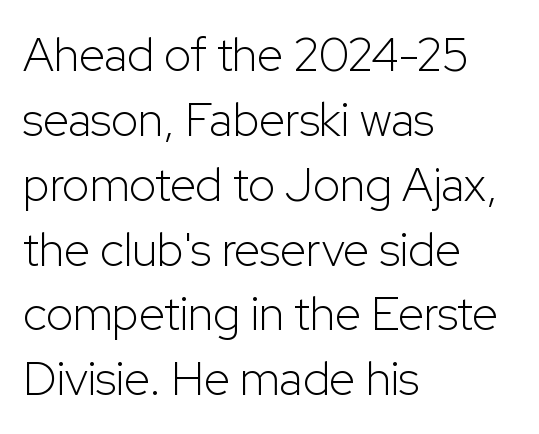
The image shows 47 px light sans-serif type, upright; set left-aligned, normal line spacing (1.38x), normal letter spacing, not underlined; low stroke contrast and a medium x-height.
